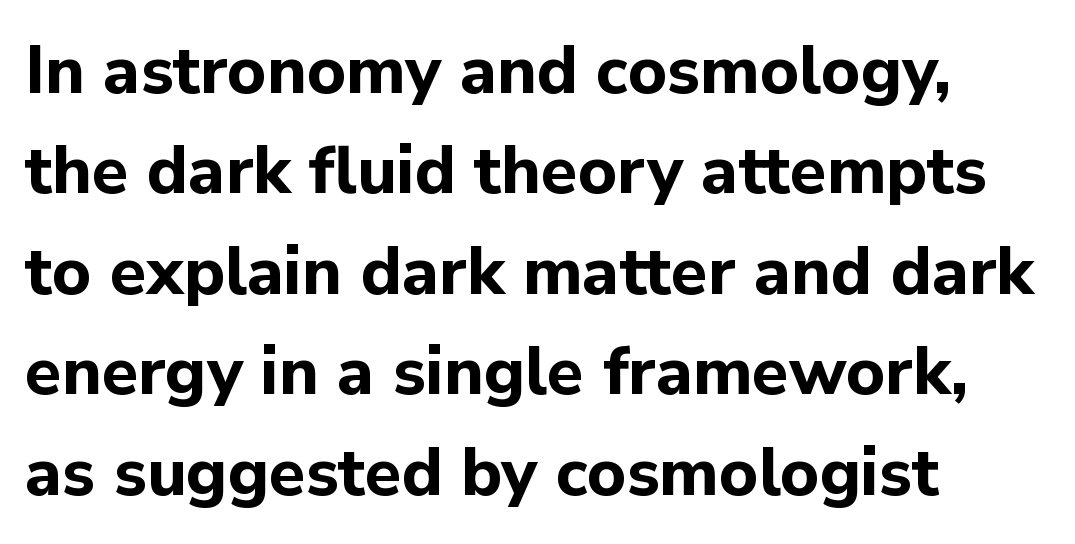
No italicization has been applied; the sample stays upright. The rendering uses a moderate line-height, typical for paragraphs. Unmarked baselines from the first word to the last. Tracking here is standard; glyphs follow each other at the usual distance. Stroke terminals: plain, sans-serif. Note the varied advance widths — an 'i' is clearly narrower than an 'm'.
